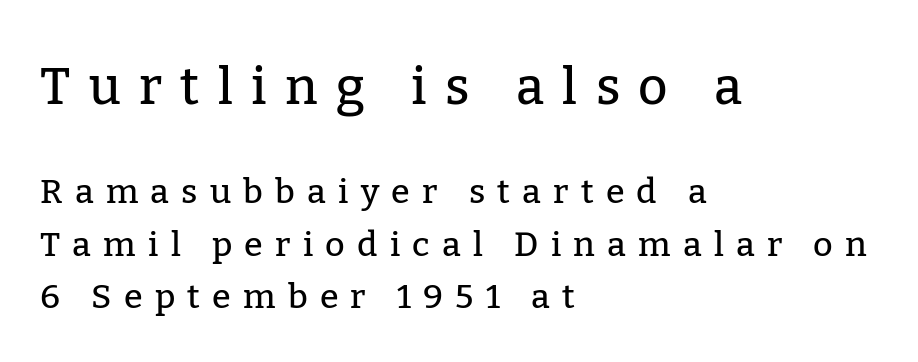
Q: Is the text italic (slanted)? A: No, it is upright.
Q: Is the typeface a serif or a sans-serif typeface? A: Serif.
Q: Is the text underlined? A: No.
Q: How is the paragraph aligned? A: Left-aligned.
Q: Is the spacing between letters normal or unusually wide? A: Unusually wide.
Q: Is the spacing between lines tight, normal or loose? A: Normal.
Q: Which block of text is set in a larger size, the first (top) or the second (bottom)? A: The first (top) one.
Q: Width (condensed, normal, or wide)? A: Normal.
Q: Stroke contrast? A: Low.
Q: x-height? A: Medium.
Q: Monospaced? A: No.
